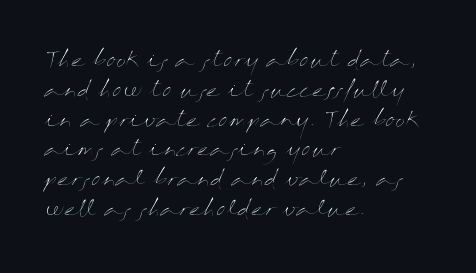
{"bold": "no", "underline": "no", "align": "left", "line_spacing": "normal", "line_spacing_ratio": 1.42, "letter_spacing": "normal", "letter_spacing_em": 0.0, "glyph_px": 21}
